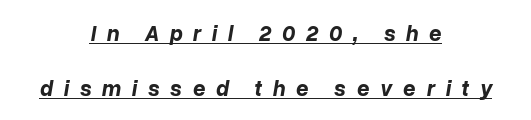
{"italic": "yes", "lean": "right", "slant_degrees": 10, "bold": "yes", "underline": "yes", "align": "center", "line_spacing": "loose", "line_spacing_ratio": 2.5, "letter_spacing": "wide", "letter_spacing_em": 0.48, "glyph_px": 22}
